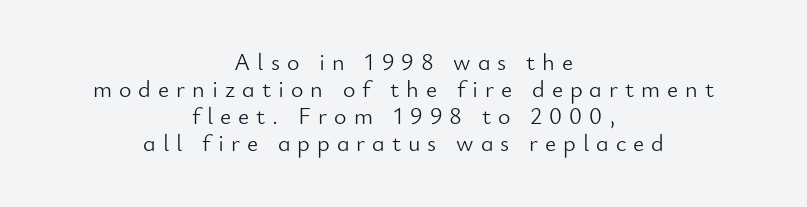
The image shows 24 px text type, upright; set centered, tight line spacing (1.13x), unusually wide letter spacing (+0.29 em), not underlined.
